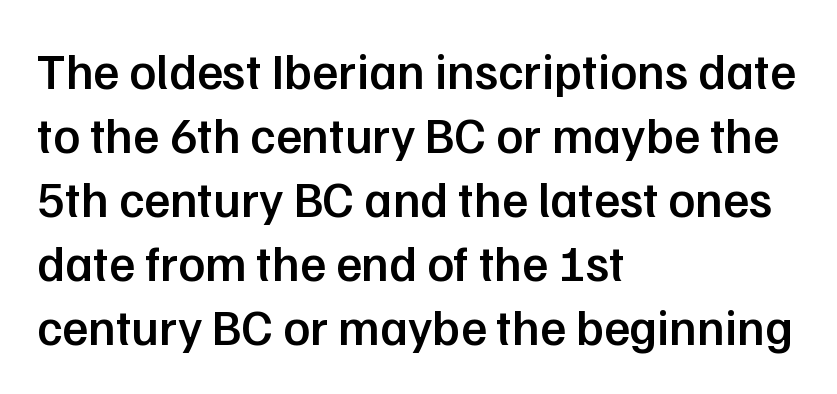
Q: Is the text bold? A: Semi-bold.
Q: Is the text italic (slanted)? A: No, it is upright.
Q: Is the typeface a serif or a sans-serif typeface? A: Sans-serif.
Q: Is the text underlined? A: No.
Q: How is the paragraph aligned? A: Left-aligned.
Q: Is the spacing between letters normal or unusually wide? A: Normal.
Q: Is the spacing between lines tight, normal or loose? A: Normal.
Q: Width (condensed, normal, or wide)? A: Normal.
Q: Stroke contrast? A: Low.
Q: x-height? A: Medium.
Q: Monospaced? A: No.
